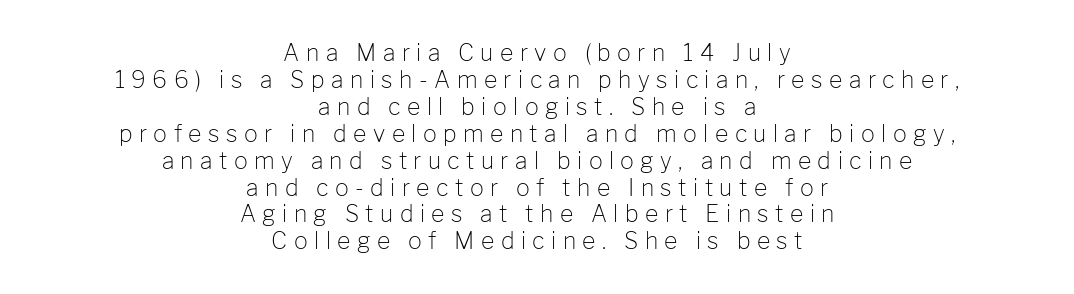
Q: Is the text bold? A: No.
Q: Is the text italic (slanted)? A: No, it is upright.
Q: Is the text underlined? A: No.
Q: How is the paragraph aligned? A: Centered.
Q: Is the spacing between letters normal or unusually wide? A: Unusually wide.
